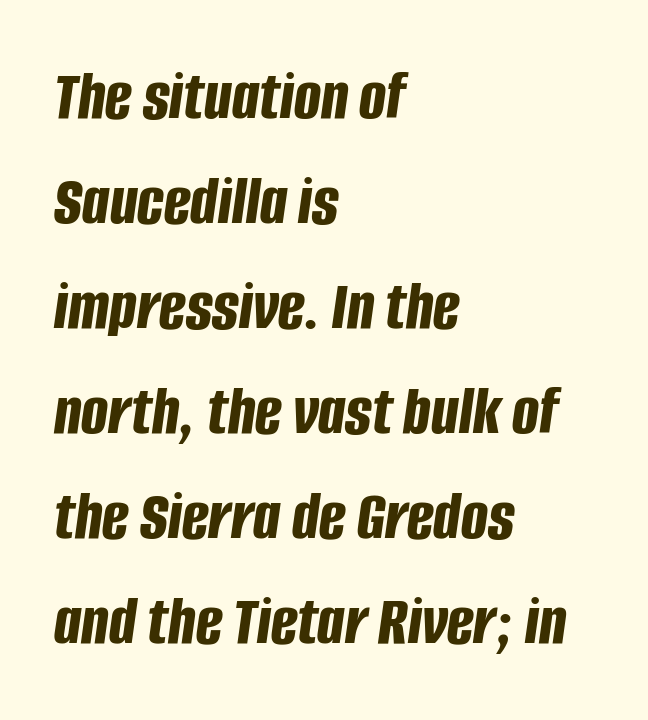
Q: Is the text bold? A: Yes.
Q: Is the text italic (slanted)? A: Yes, it leans right by about 8 degrees.
Q: Is the text underlined? A: No.
Q: How is the paragraph aligned? A: Left-aligned.
Q: Is the spacing between letters normal or unusually wide? A: Normal.
Q: Is the spacing between lines tight, normal or loose? A: Normal.
Q: Width (condensed, normal, or wide)? A: Condensed.
Q: Stroke contrast? A: Low.
Q: x-height? A: Large.
Q: Monospaced? A: No.
